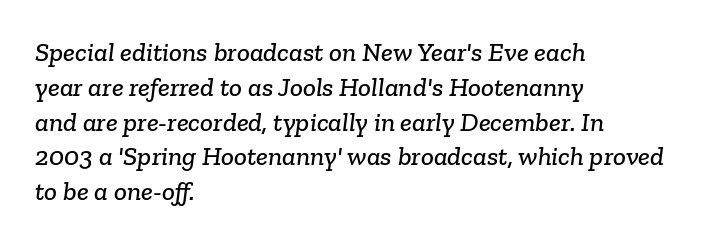
Q: Is the text underlined? A: No.
Q: How is the paragraph aligned? A: Left-aligned.
Q: Is the spacing between letters normal or unusually wide? A: Normal.
Q: Is the spacing between lines tight, normal or loose? A: Normal.
